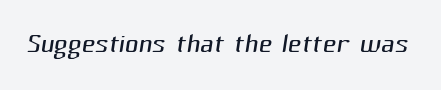
The image shows 37 px light sans-serif type; set normal letter spacing, not underlined; medium stroke contrast and a medium x-height.
